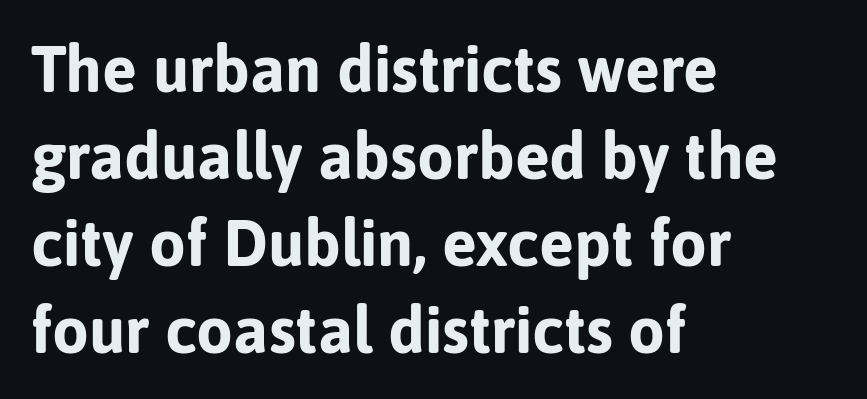
Q: Is the text bold? A: Yes.
Q: Is the text italic (slanted)? A: No, it is upright.
Q: Is the typeface a serif or a sans-serif typeface? A: Sans-serif.
Q: Is the text underlined? A: No.
Q: How is the paragraph aligned? A: Left-aligned.
Q: Is the spacing between letters normal or unusually wide? A: Normal.
Q: Is the spacing between lines tight, normal or loose? A: Normal.
Q: Width (condensed, normal, or wide)? A: Normal.
Q: Stroke contrast? A: Low.
Q: x-height? A: Medium.
Q: Monospaced? A: No.
